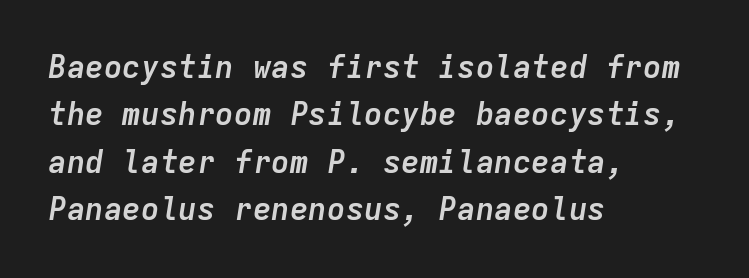
The image shows 31 px semibold type, italic (leaning right), monospaced; set left-aligned, normal line spacing (1.53x), normal letter spacing, not underlined; low stroke contrast and a medium x-height.
